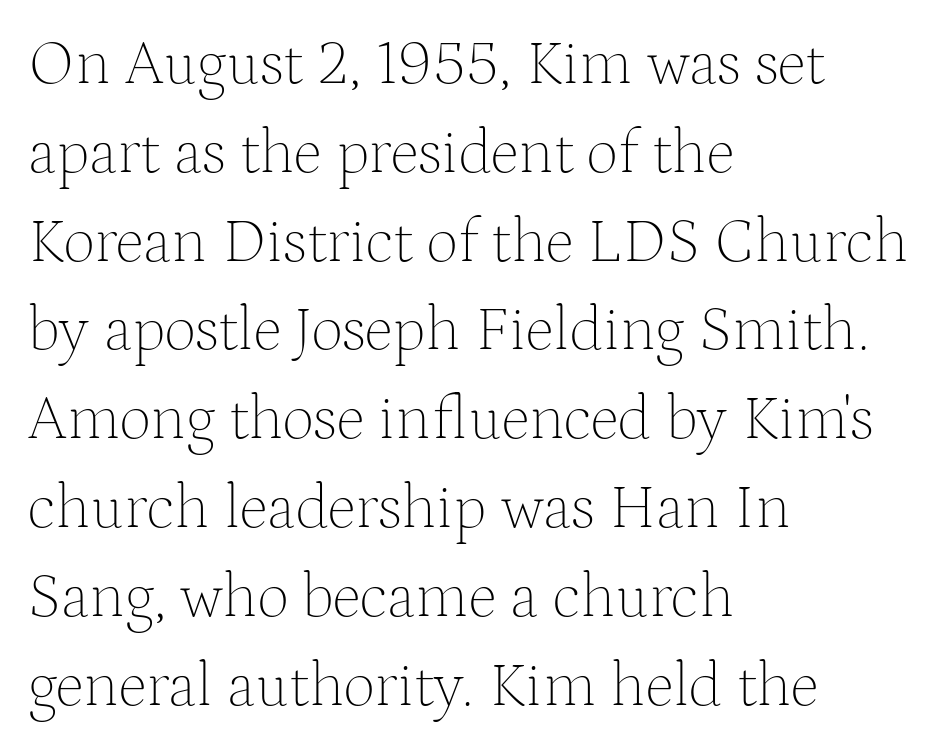
In terms of letterform style, serifs are clearly present. Each stroke keeps to a modest, everyday thickness or less. All the whitespace from short lines collects on the right. The line texture is even and compact thanks to regular tracking. The specimen reads as upright at a glance.
